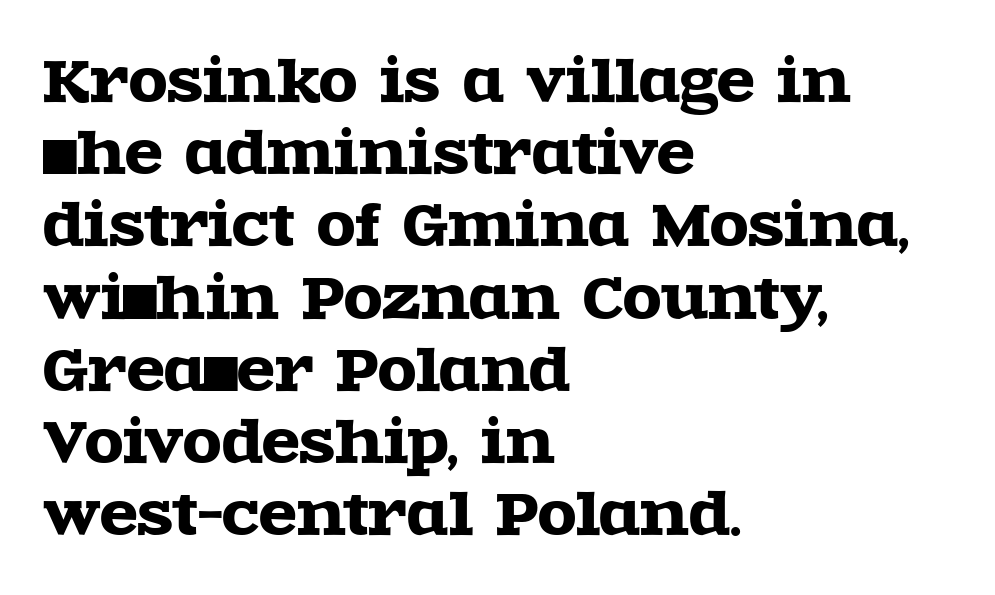
{"serif": "yes", "italic": "no", "width": "wide", "x_height": "large", "monospaced": "no", "underline": "no", "align": "left", "line_spacing": "normal", "line_spacing_ratio": 1.29, "letter_spacing": "normal", "letter_spacing_em": 0.0, "glyph_px": 56}
